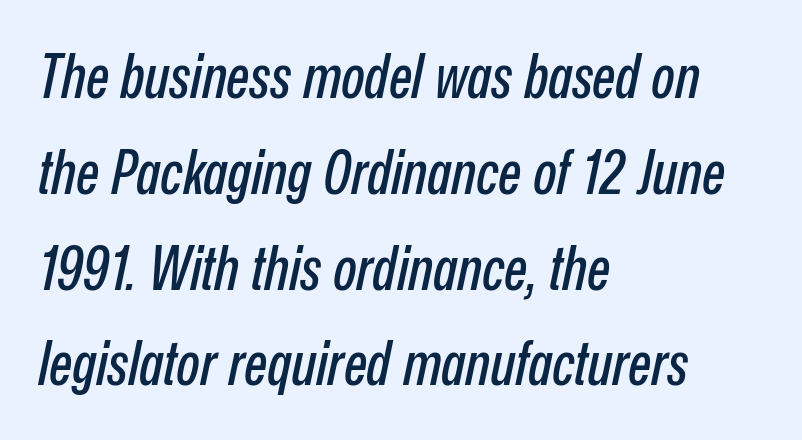
{"italic": "yes", "lean": "right", "slant_degrees": 12, "width": "condensed", "stroke_contrast": "low", "x_height": "medium", "monospaced": "no", "underline": "no", "align": "left", "line_spacing": "normal", "line_spacing_ratio": 1.57, "letter_spacing": "normal", "letter_spacing_em": 0.0, "glyph_px": 61}
